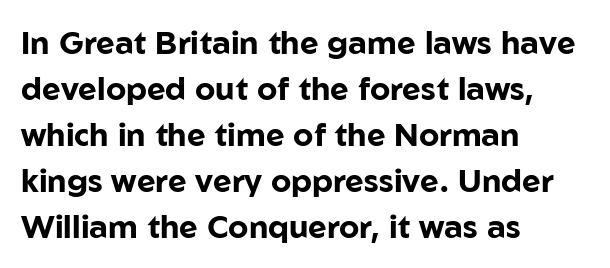
The image shows 32 px bold sans-serif type, upright; set left-aligned, normal line spacing (1.44x), normal letter spacing, not underlined; low stroke contrast and a medium x-height.
